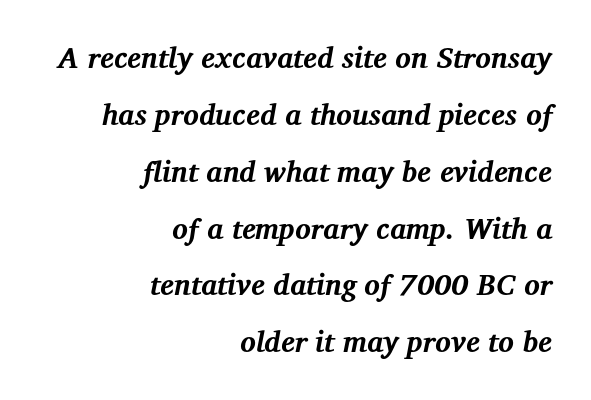
Q: Is the text bold? A: Yes.
Q: Is the text italic (slanted)? A: Yes, it leans right by about 12 degrees.
Q: Is the typeface a serif or a sans-serif typeface? A: Serif.
Q: Is the text underlined? A: No.
Q: How is the paragraph aligned? A: Right-aligned.
Q: Is the spacing between letters normal or unusually wide? A: Normal.
Q: Is the spacing between lines tight, normal or loose? A: Loose.
Q: Width (condensed, normal, or wide)? A: Normal.
Q: Stroke contrast? A: Medium.
Q: x-height? A: Medium.
Q: Monospaced? A: No.
